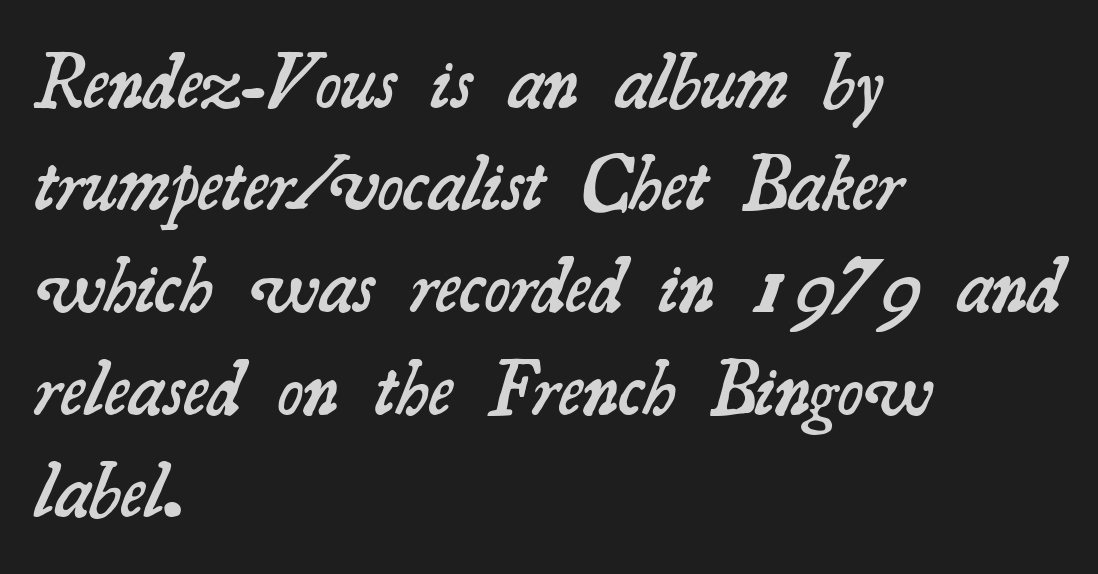
Q: Is the text bold? A: Semi-bold.
Q: Is the typeface a serif or a sans-serif typeface? A: Serif.
Q: Is the text underlined? A: No.
Q: How is the paragraph aligned? A: Left-aligned.
Q: Is the spacing between letters normal or unusually wide? A: Normal.
Q: Is the spacing between lines tight, normal or loose? A: Normal.
Q: Width (condensed, normal, or wide)? A: Normal.
Q: Stroke contrast? A: Medium.
Q: x-height? A: Small.
Q: Monospaced? A: No.
